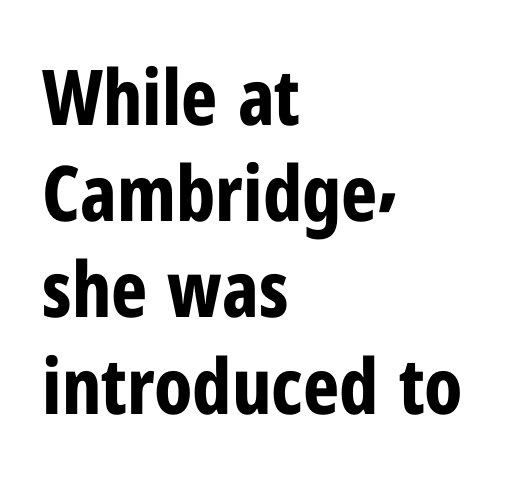
{"serif": "no", "italic": "no", "bold": "yes", "weight": "bold", "width": "condensed", "stroke_contrast": "low", "x_height": "medium", "monospaced": "no", "underline": "no", "align": "left", "line_spacing": "normal", "line_spacing_ratio": 1.25, "letter_spacing": "normal", "letter_spacing_em": 0.0, "glyph_px": 77}
